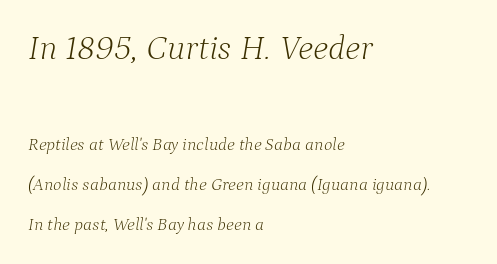
Underline: absent. In terms of letterform style, serifs are clearly present. Words appear dense and cohesive because spacing is normal. Observe the lean: these are italic letterforms.
